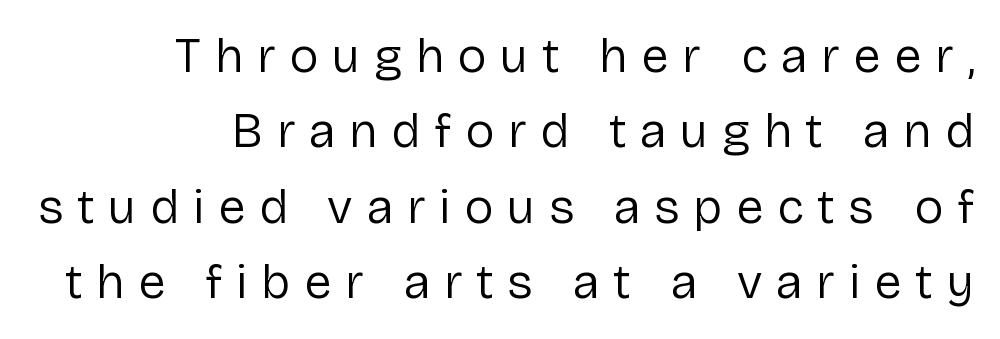
This block has exactly the height ordinary leading produces. The passage shown has open, widely tracked lettering throughout. Character widths vary here, with narrow letters taking less room than wide ones. A typesetter would label this face a sans. The area under the type is left untouched.
